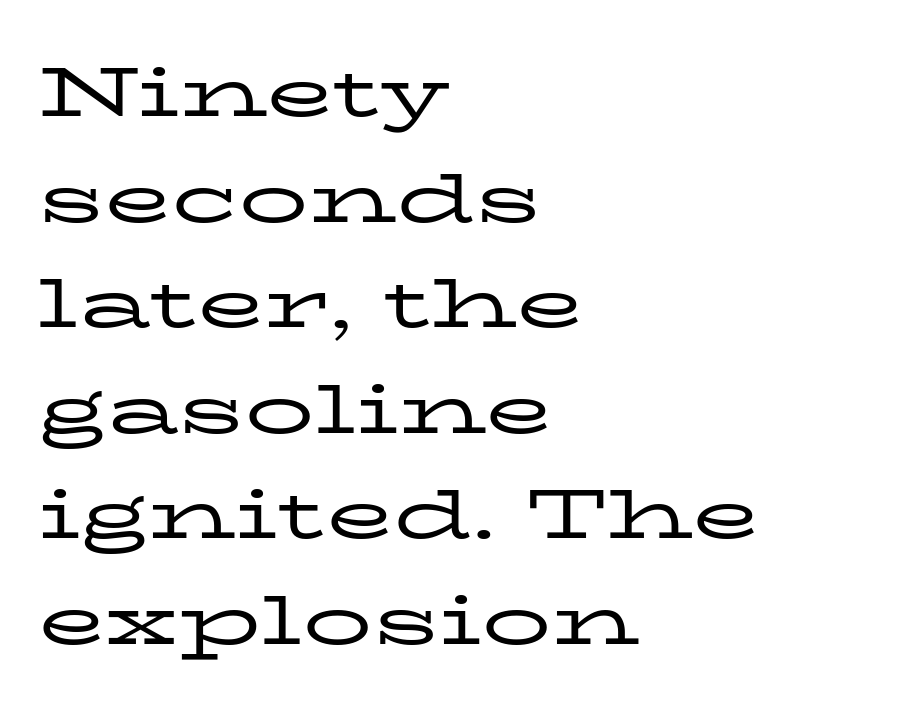
{"serif": "yes", "italic": "no", "bold": "no", "weight": "regular", "width": "wide", "stroke_contrast": "low", "x_height": "medium", "monospaced": "no", "underline": "no", "align": "left", "line_spacing": "normal", "line_spacing_ratio": 1.53, "letter_spacing": "normal", "letter_spacing_em": 0.0, "glyph_px": 69}
